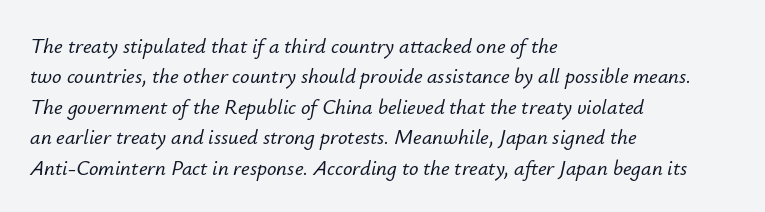
{"italic": "yes", "lean": "right", "slant_degrees": 12, "underline": "no", "align": "left", "line_spacing": "normal", "line_spacing_ratio": 1.45, "letter_spacing": "normal", "letter_spacing_em": 0.0, "glyph_px": 21}
